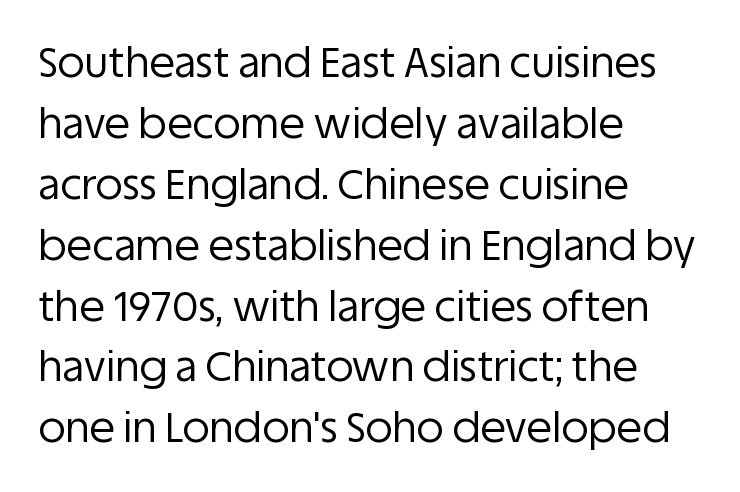
Spacing between characters is what you'd get straight out of the box. The rows are spaced the way most documents space them. The font's upright variant was chosen for this text. Weight: regular or lighter.
